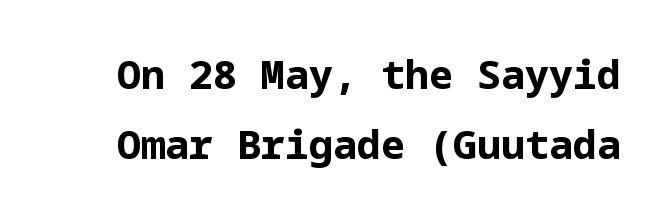
Q: Is the text bold? A: Yes.
Q: Is the text italic (slanted)? A: No, it is upright.
Q: Is the typeface a serif or a sans-serif typeface? A: Sans-serif.
Q: Is the text underlined? A: No.
Q: Is the spacing between letters normal or unusually wide? A: Normal.
Q: Width (condensed, normal, or wide)? A: Normal.
Q: Stroke contrast? A: Low.
Q: x-height? A: Medium.
